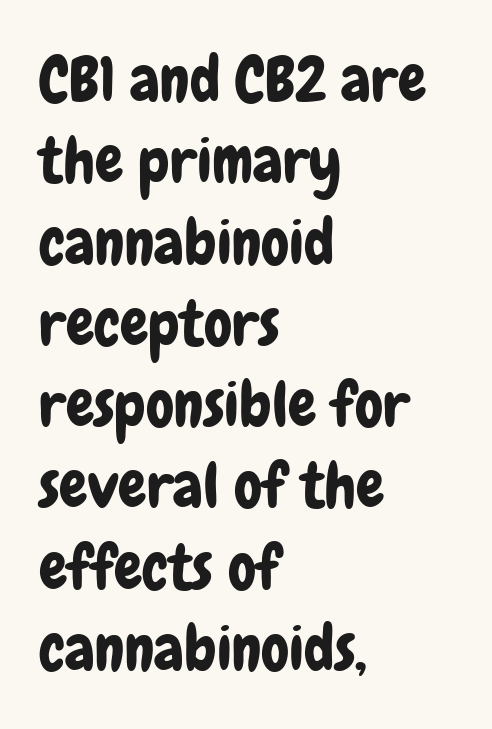
The image shows 63 px condensed sans-serif type, upright; set left-aligned, normal line spacing (1.29x), normal letter spacing, not underlined; low stroke contrast and a medium x-height.
